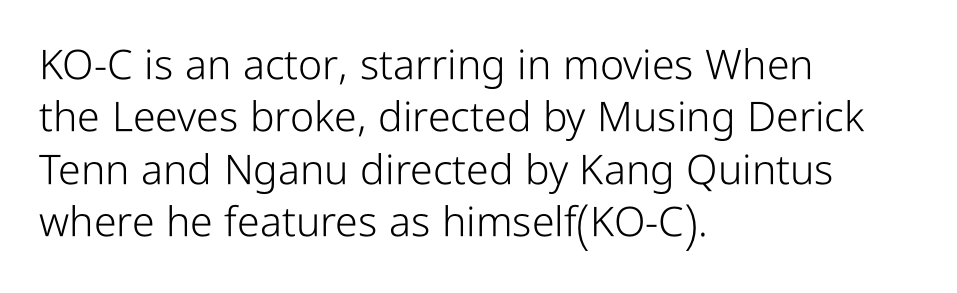
{"serif": "no", "italic": "no", "bold": "no", "weight": "light", "width": "condensed", "stroke_contrast": "low", "x_height": "medium", "monospaced": "no", "underline": "no", "align": "left", "line_spacing": "normal", "line_spacing_ratio": 1.28, "letter_spacing": "normal", "letter_spacing_em": 0.0, "glyph_px": 41}
